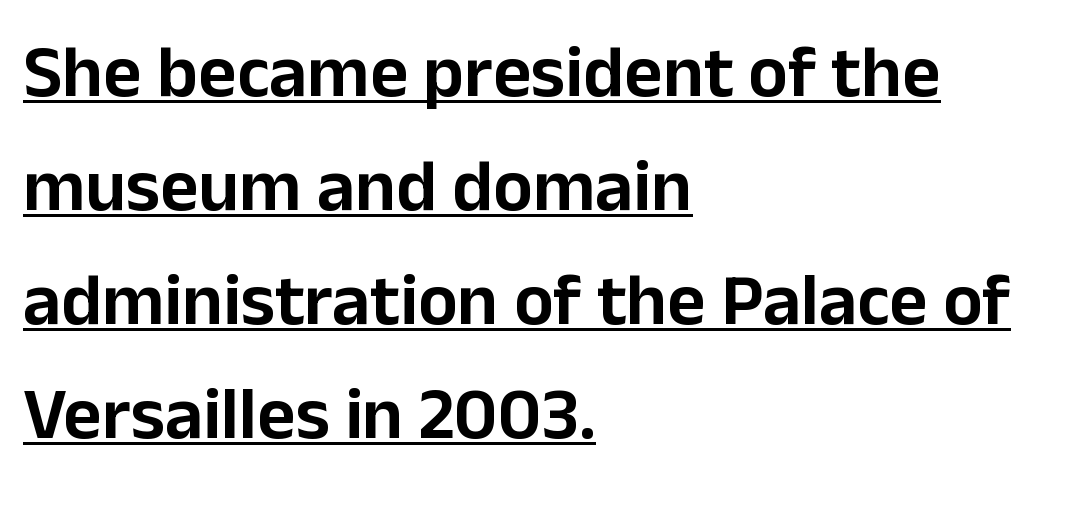
Upright lettering throughout. There is no visible air inserted between adjacent glyphs. Each letter keeps its own natural width here, so spacing adapts to shape. What decoration does the sample have? An underline. The rows are spaced the way most documents space them.
